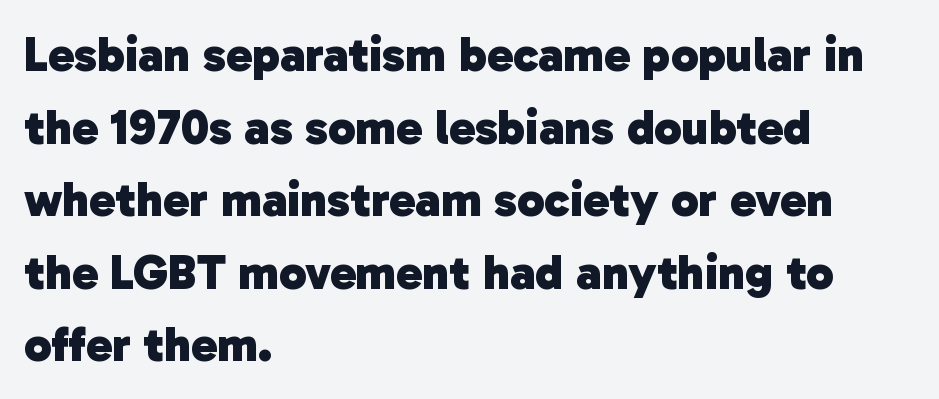
Q: Is the text bold? A: Yes.
Q: Is the typeface a serif or a sans-serif typeface? A: Sans-serif.
Q: Is the text underlined? A: No.
Q: How is the paragraph aligned? A: Left-aligned.
Q: Is the spacing between letters normal or unusually wide? A: Normal.
Q: Is the spacing between lines tight, normal or loose? A: Normal.
Q: Width (condensed, normal, or wide)? A: Normal.
Q: Stroke contrast? A: Low.
Q: x-height? A: Medium.
Q: Monospaced? A: No.
